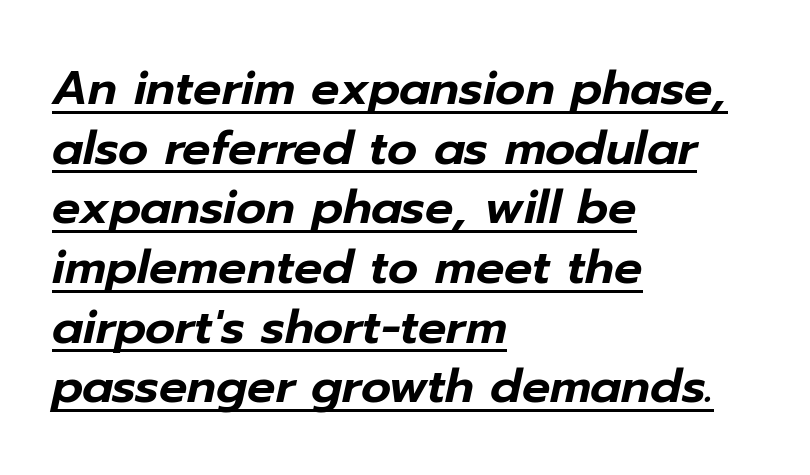
{"italic": "yes", "lean": "right", "slant_degrees": 12, "width": "normal", "stroke_contrast": "low", "x_height": "medium", "monospaced": "no", "underline": "yes", "align": "left", "line_spacing": "normal", "line_spacing_ratio": 1.27, "letter_spacing": "normal", "letter_spacing_em": 0.0, "glyph_px": 47}
